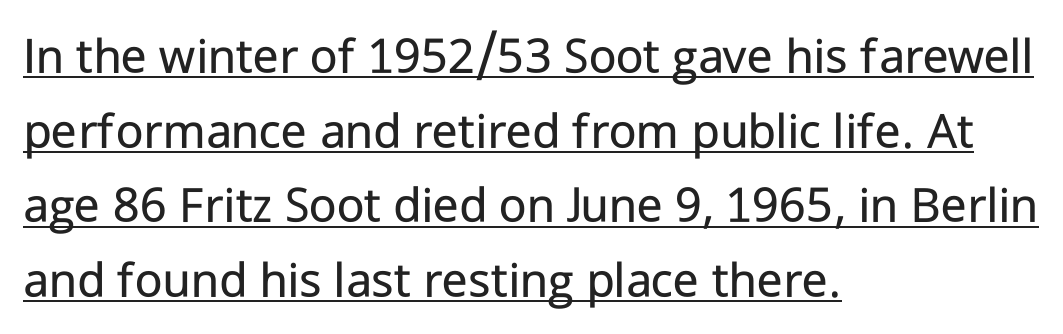
Nope, not italic — everything's standing straight. Proportional: the letters do not fall into vertical columns. Stem width sits at or under what a default text font uses. Like a heading marked for emphasis, these lines bear an underscore.
